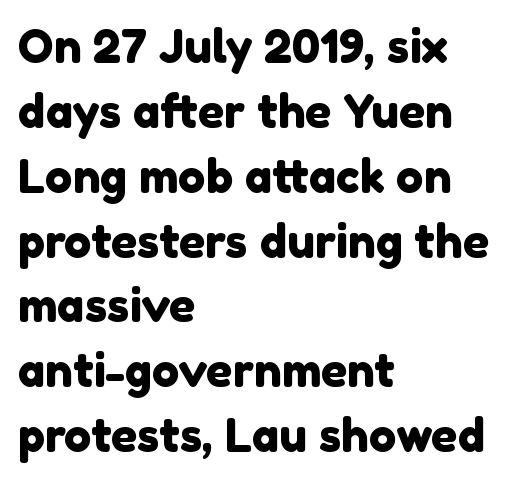
{"serif": "no", "width": "normal", "x_height": "medium", "monospaced": "no", "underline": "no", "align": "left", "line_spacing": "normal", "line_spacing_ratio": 1.41, "letter_spacing": "normal", "letter_spacing_em": 0.0, "glyph_px": 46}
